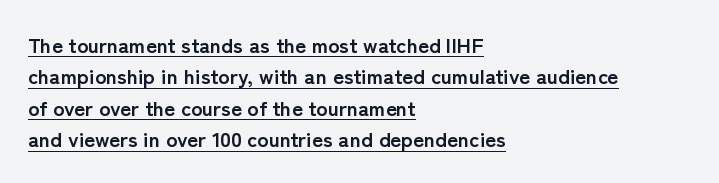
Q: Is the text bold? A: Yes.
Q: Is the text italic (slanted)? A: No, it is upright.
Q: Is the text underlined? A: Yes.
Q: How is the paragraph aligned? A: Left-aligned.
Q: Is the spacing between letters normal or unusually wide? A: Normal.
Q: Is the spacing between lines tight, normal or loose? A: Normal.
